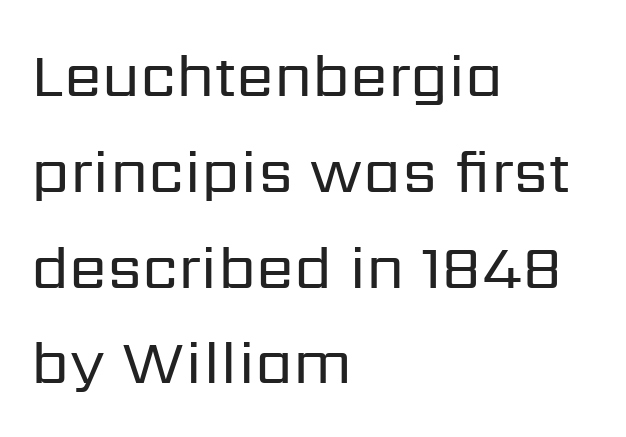
Q: Is the text bold? A: No.
Q: Is the text italic (slanted)? A: No, it is upright.
Q: Is the typeface a serif or a sans-serif typeface? A: Sans-serif.
Q: Is the text underlined? A: No.
Q: How is the paragraph aligned? A: Left-aligned.
Q: Is the spacing between letters normal or unusually wide? A: Normal.
Q: Is the spacing between lines tight, normal or loose? A: Normal.
Q: Width (condensed, normal, or wide)? A: Normal.
Q: Stroke contrast? A: Low.
Q: x-height? A: Medium.
Q: Monospaced? A: No.
